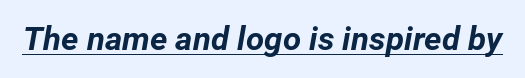
The image shows 33 px bold type, italic (leaning right); set normal letter spacing, underlined; low stroke contrast and a medium x-height.
